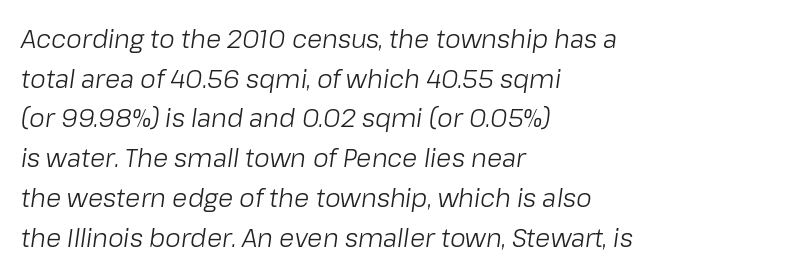
No letter is thick-stroked: the sample isn't bold. What's the leading like? Ordinary, nothing unusual. The whole block is typeset with a tilt. Tracking here is standard; glyphs follow each other at the usual distance.
